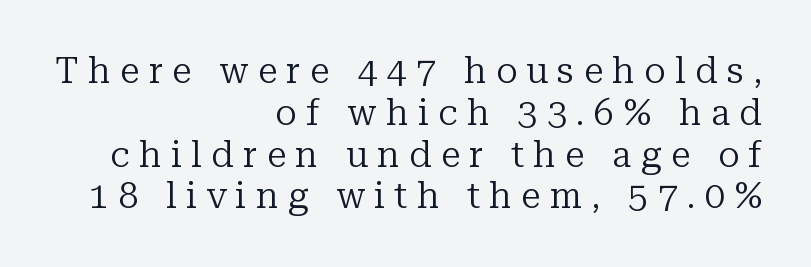
You can tell it's not italic because the verticals are truly vertical. This sample has the flowing, uneven cadence of proportional lettering. The face used here is rendered with a markedly widened letterfit. This is serif lettering, the kind often seen in printed books. Visually the block forms a straight wall on the right and a jagged coastline on the left.
